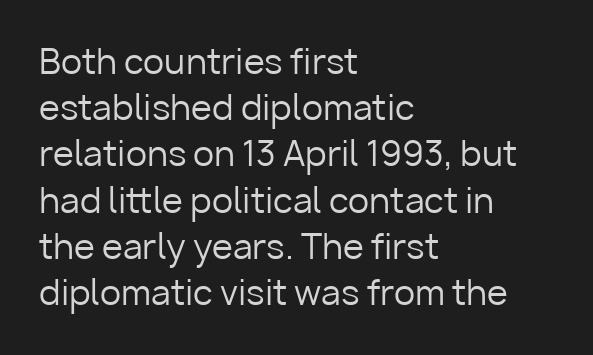
The image shows 34 px regular-weight sans-serif type, upright; set left-aligned, normal line spacing (1.36x), normal letter spacing, not underlined; low stroke contrast and a medium x-height.
